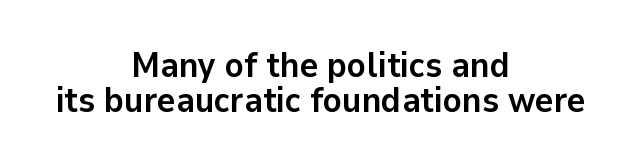
Q: Is the text bold? A: Yes.
Q: Is the text italic (slanted)? A: No, it is upright.
Q: Is the typeface a serif or a sans-serif typeface? A: Sans-serif.
Q: Is the text underlined? A: No.
Q: How is the paragraph aligned? A: Centered.
Q: Is the spacing between letters normal or unusually wide? A: Normal.
Q: Is the spacing between lines tight, normal or loose? A: Tight.
Q: Width (condensed, normal, or wide)? A: Normal.
Q: Stroke contrast? A: Low.
Q: x-height? A: Medium.
Q: Monospaced? A: No.
